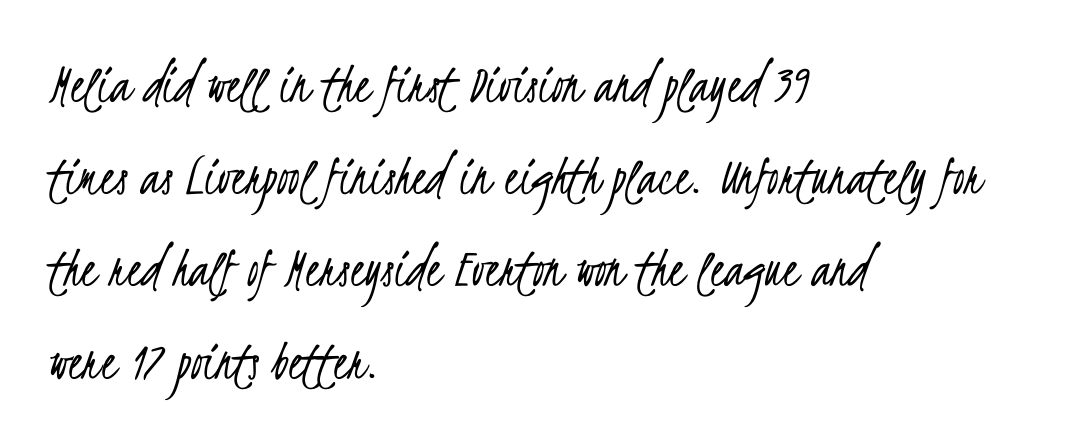
Character widths vary here, with narrow letters taking less room than wide ones. This sample is left-justified, so line endings fall wherever the words run out. The gaps between neighbouring characters are ordinary and unremarkable. Quick note: interline space is typical.
